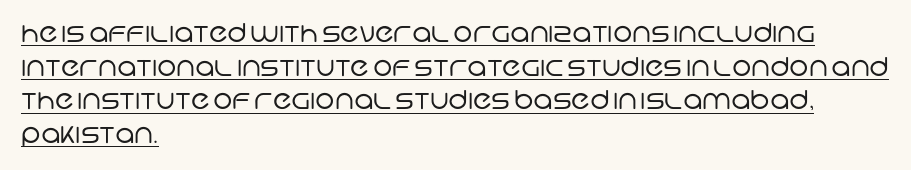
The image shows 26 px text type; set left-aligned, normal line spacing (1.29x), normal letter spacing, underlined.
